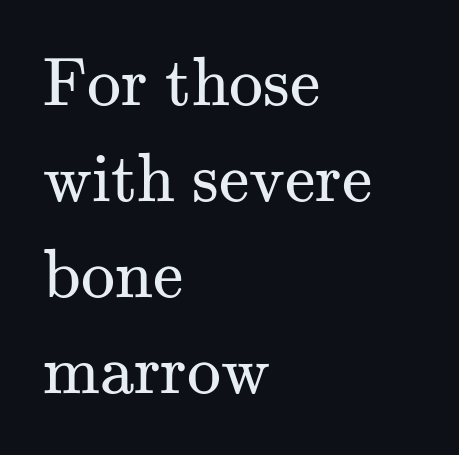
The image shows 68 px regular-weight serif type, upright; set left-aligned, normal line spacing (1.41x), normal letter spacing, not underlined; medium stroke contrast and a small x-height.
